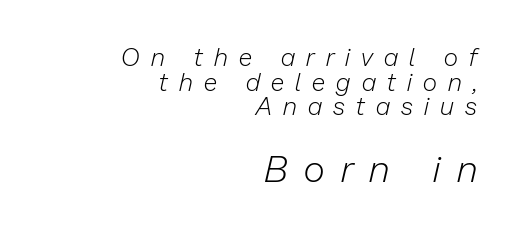
Q: Is the text bold? A: No.
Q: Is the text italic (slanted)? A: Yes, it leans right by about 13 degrees.
Q: Is the text underlined? A: No.
Q: How is the paragraph aligned? A: Right-aligned.
Q: Is the spacing between letters normal or unusually wide? A: Unusually wide.
Q: Is the spacing between lines tight, normal or loose? A: Tight.
Q: Which block of text is set in a larger size, the first (top) or the second (bottom)? A: The second (bottom) one.
Q: Width (condensed, normal, or wide)? A: Normal.
Q: Stroke contrast? A: Low.
Q: x-height? A: Medium.
Q: Monospaced? A: No.
